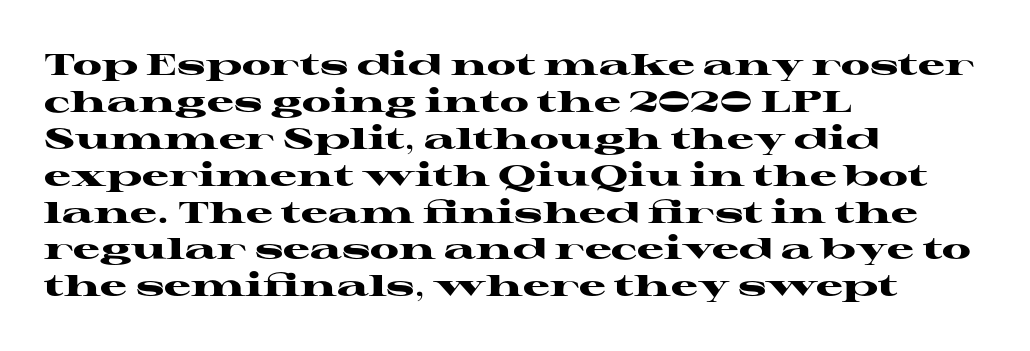
{"serif": "yes", "italic": "no", "bold": "yes", "weight": "heavy", "width": "wide", "stroke_contrast": "high", "x_height": "medium", "monospaced": "no", "underline": "no", "align": "left", "line_spacing_ratio": 1.23, "letter_spacing": "normal", "letter_spacing_em": 0.0, "glyph_px": 30}
